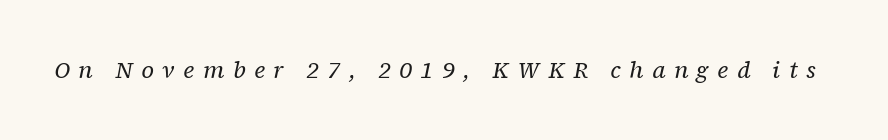
{"italic": "yes", "lean": "right", "slant_degrees": 12, "bold": "no", "underline": "no", "letter_spacing": "wide", "letter_spacing_em": 0.37, "glyph_px": 23}
